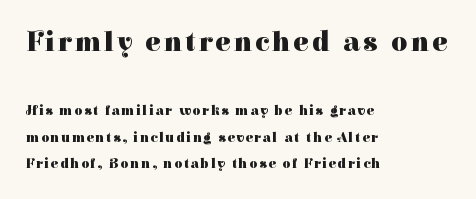
{"serif": "yes", "italic": "no", "bold": "yes", "weight": "heavy", "width": "normal", "stroke_contrast": "high", "x_height": "medium", "monospaced": "no", "underline": "no", "align": "left", "line_spacing": "loose", "line_spacing_ratio": 1.91, "larger_block": "first", "size_ratio": 2.0, "glyph_px": 28}
